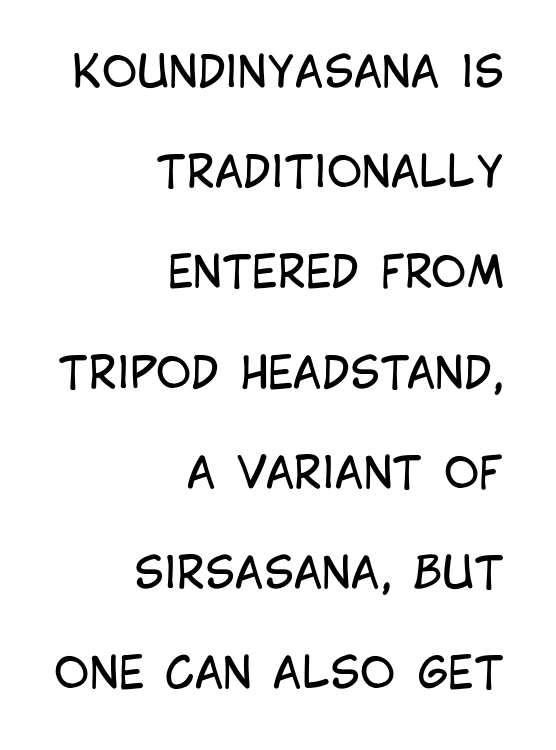
Q: Is the text bold? A: No.
Q: Is the text italic (slanted)? A: No, it is upright.
Q: Is the typeface a serif or a sans-serif typeface? A: Sans-serif.
Q: Is the text underlined? A: No.
Q: How is the paragraph aligned? A: Right-aligned.
Q: Is the spacing between letters normal or unusually wide? A: Normal.
Q: Is the spacing between lines tight, normal or loose? A: Loose.
Q: Width (condensed, normal, or wide)? A: Condensed.
Q: Stroke contrast? A: Low.
Q: x-height? A: Large.
Q: Monospaced? A: No.
